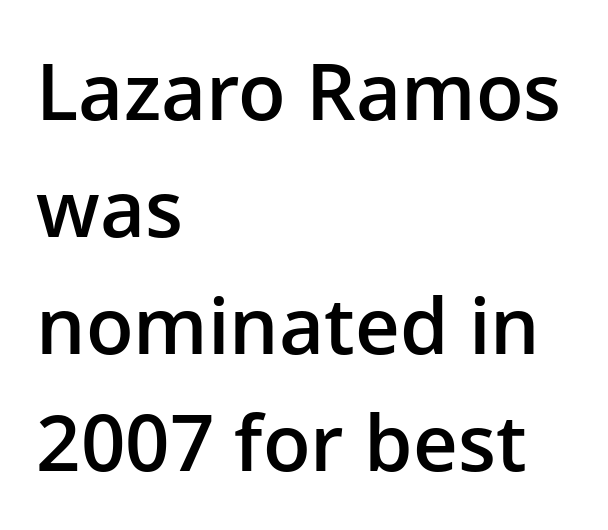
{"serif": "no", "italic": "no", "bold": "semi", "weight": "semibold", "width": "normal", "stroke_contrast": "low", "x_height": "medium", "monospaced": "no", "underline": "no", "align": "left", "line_spacing": "normal", "line_spacing_ratio": 1.5, "letter_spacing": "normal", "letter_spacing_em": 0.0, "glyph_px": 78}
